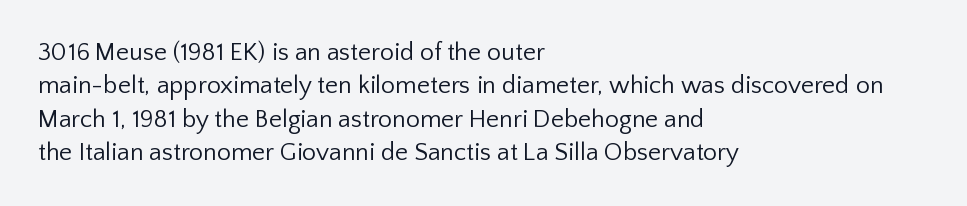
Q: Is the text bold? A: No.
Q: Is the text italic (slanted)? A: No, it is upright.
Q: Is the text underlined? A: No.
Q: How is the paragraph aligned? A: Left-aligned.
Q: Is the spacing between letters normal or unusually wide? A: Normal.
Q: Is the spacing between lines tight, normal or loose? A: Normal.
